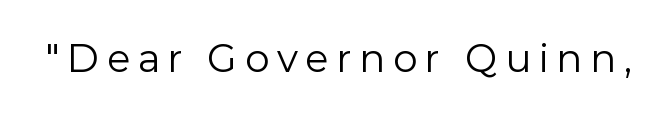
Q: Is the text bold? A: No.
Q: Is the text italic (slanted)? A: No, it is upright.
Q: Is the typeface a serif or a sans-serif typeface? A: Sans-serif.
Q: Is the text underlined? A: No.
Q: Width (condensed, normal, or wide)? A: Normal.
Q: x-height? A: Medium.
Q: Monospaced? A: No.
